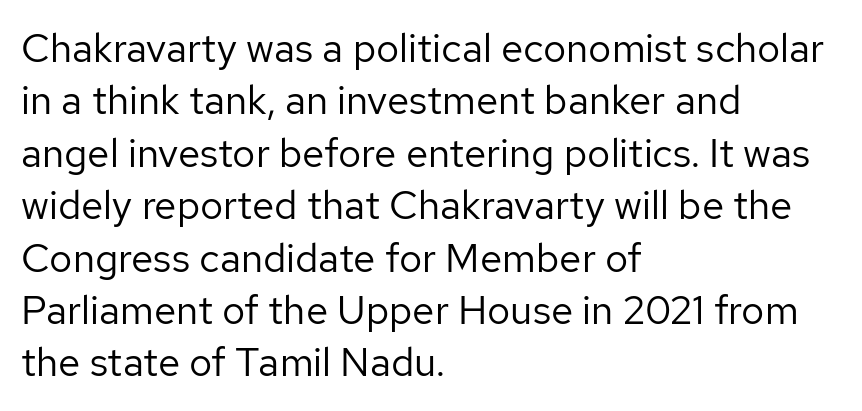
The image shows 40 px regular-weight sans-serif type, upright; set left-aligned, normal line spacing (1.31x), normal letter spacing, not underlined; low stroke contrast and a medium x-height.
